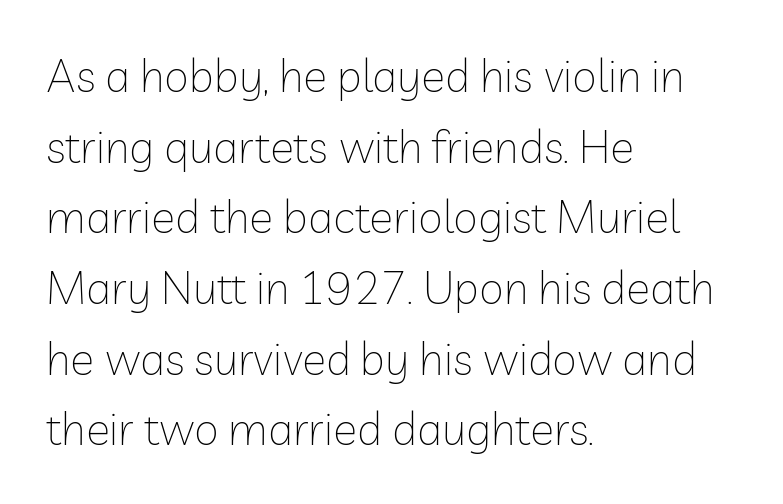
Q: Is the text bold? A: No.
Q: Is the text italic (slanted)? A: No, it is upright.
Q: Is the typeface a serif or a sans-serif typeface? A: Sans-serif.
Q: Is the text underlined? A: No.
Q: How is the paragraph aligned? A: Left-aligned.
Q: Is the spacing between letters normal or unusually wide? A: Normal.
Q: Is the spacing between lines tight, normal or loose? A: Normal.
Q: Width (condensed, normal, or wide)? A: Normal.
Q: Stroke contrast? A: Low.
Q: x-height? A: Medium.
Q: Monospaced? A: No.
